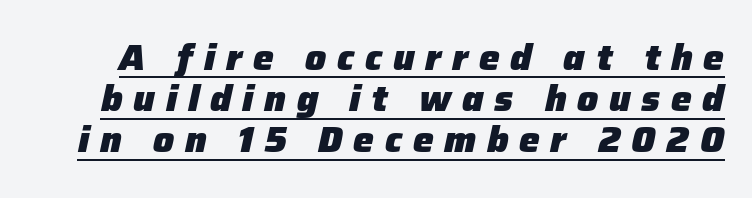
Q: Is the text bold? A: Yes.
Q: Is the text italic (slanted)? A: Yes, it leans right by about 12 degrees.
Q: Is the text underlined? A: Yes.
Q: Is the spacing between letters normal or unusually wide? A: Unusually wide.
Q: Is the spacing between lines tight, normal or loose? A: Tight.
Q: Width (condensed, normal, or wide)? A: Normal.
Q: Stroke contrast? A: Low.
Q: x-height? A: Medium.
Q: Monospaced? A: No.
